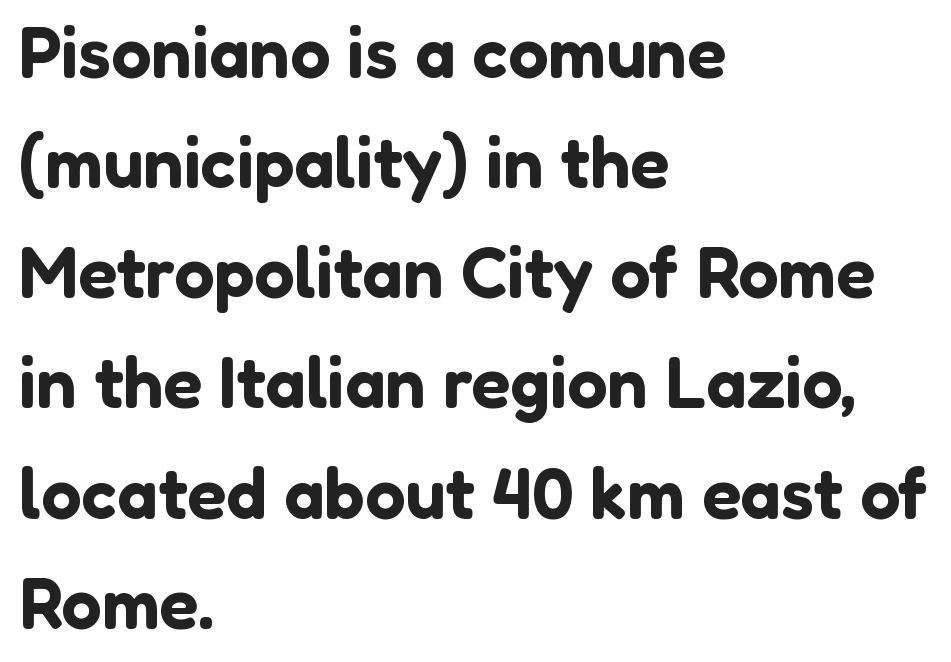
{"serif": "no", "italic": "no", "width": "normal", "stroke_contrast": "low", "x_height": "medium", "monospaced": "no", "underline": "no", "align": "left", "line_spacing": "normal", "line_spacing_ratio": 1.53, "letter_spacing": "normal", "letter_spacing_em": 0.0, "glyph_px": 72}
